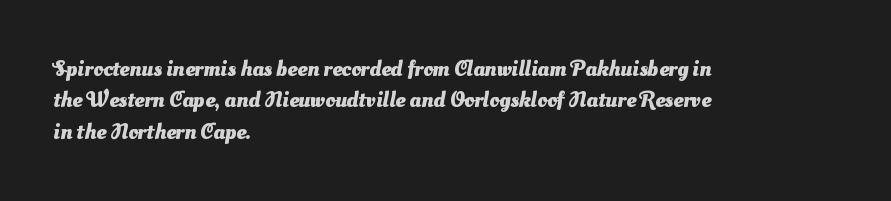
Q: Is the text bold? A: Yes.
Q: Is the text underlined? A: No.
Q: How is the paragraph aligned? A: Left-aligned.
Q: Is the spacing between letters normal or unusually wide? A: Normal.
Q: Is the spacing between lines tight, normal or loose? A: Normal.
